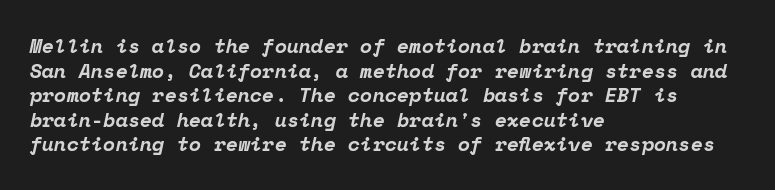
The image shows 20 px bold type, italic (leaning right); set left-aligned, line spacing 1.23x, normal letter spacing, not underlined.
